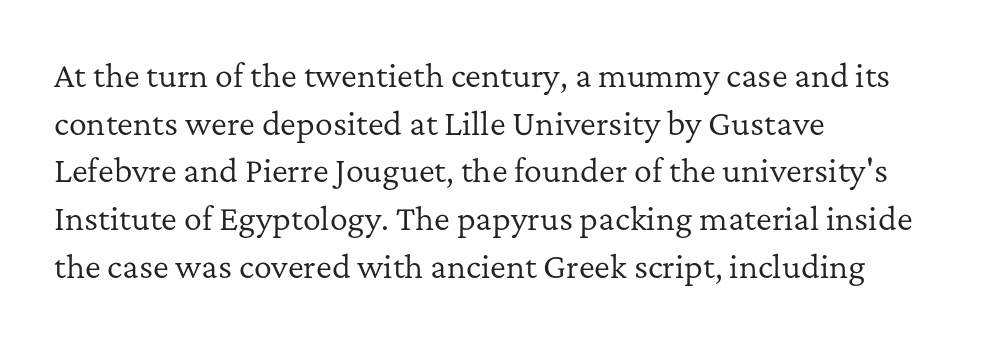
One glance says typical: line gaps are just what's usual. Visually the block forms a straight wall on the left and a jagged coastline on the right. Only glyphs here, with clear space below each row. Looks like regular typesetting: each glyph gets only the width it needs.
